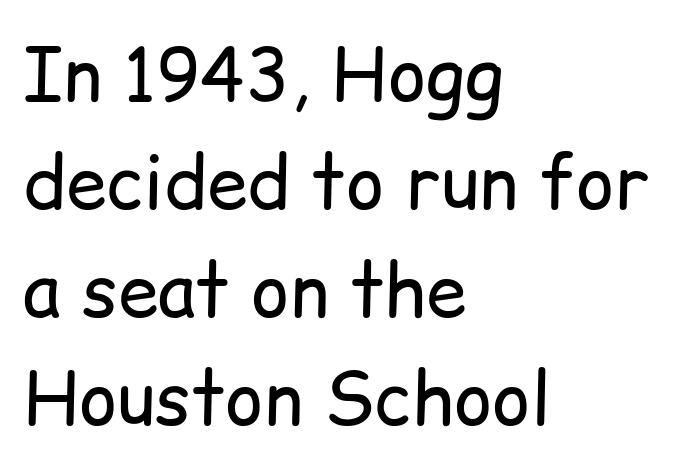
The lines in this sample share a left origin and differ only in where they stop. The type family on display is of the sans-serif kind. The face used here is proportionally spaced, like ordinary book or web type. The characters are drawn with everyday or finer stroke widths. Inter-character spacing is left at the font's built-in metrics.
